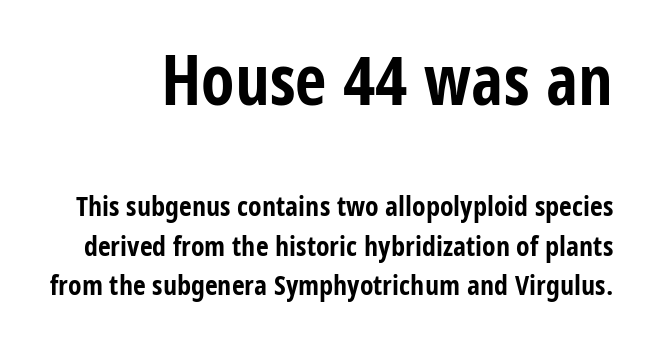
{"serif": "no", "italic": "no", "bold": "yes", "weight": "bold", "width": "condensed", "stroke_contrast": "low", "x_height": "large", "monospaced": "no", "underline": "no", "line_spacing": "normal", "line_spacing_ratio": 1.41, "letter_spacing": "normal", "letter_spacing_em": 0.0, "larger_block": "first", "size_ratio": 2.46, "glyph_px": 69}
